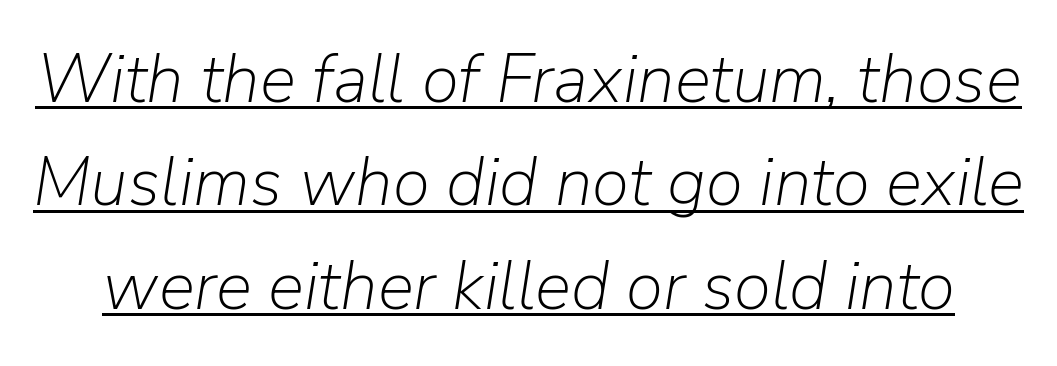
The image shows 68 px light type, italic (leaning right); set normal line spacing (1.52x), normal letter spacing, underlined; low stroke contrast and a medium x-height.
